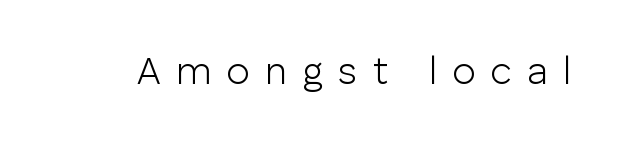
Q: Is the text bold? A: No.
Q: Is the text italic (slanted)? A: No, it is upright.
Q: Is the typeface a serif or a sans-serif typeface? A: Sans-serif.
Q: Is the text underlined? A: No.
Q: Is the spacing between letters normal or unusually wide? A: Unusually wide.
Q: Width (condensed, normal, or wide)? A: Normal.
Q: Stroke contrast? A: Low.
Q: x-height? A: Medium.
Q: Monospaced? A: No.
